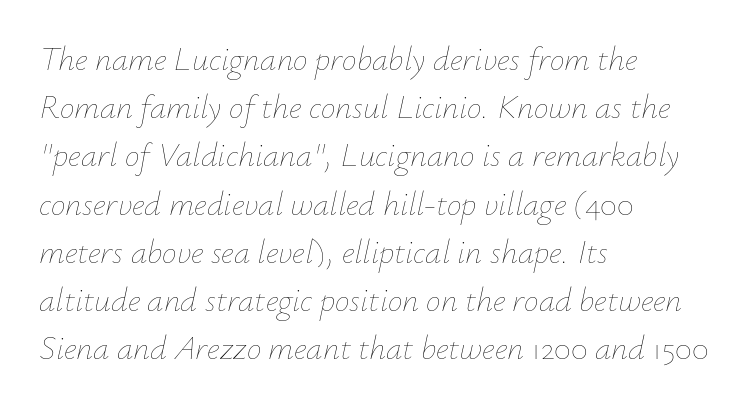
The image shows 33 px thin type, italic (leaning right); set left-aligned, normal line spacing (1.46x), normal letter spacing, not underlined; low stroke contrast and a small x-height.
